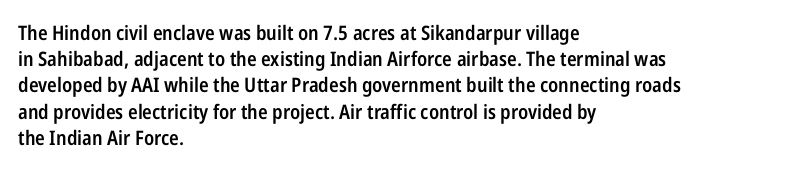
The image shows 20 px text type, upright; set left-aligned, normal line spacing (1.31x), normal letter spacing, not underlined.
